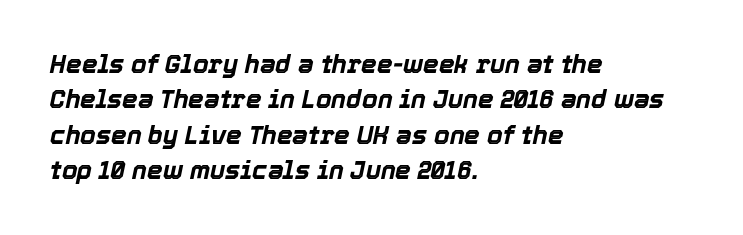
Q: Is the text bold? A: Yes.
Q: Is the text italic (slanted)? A: Yes, it leans right by about 12 degrees.
Q: Is the text underlined? A: No.
Q: How is the paragraph aligned? A: Left-aligned.
Q: Is the spacing between letters normal or unusually wide? A: Normal.
Q: Is the spacing between lines tight, normal or loose? A: Normal.
